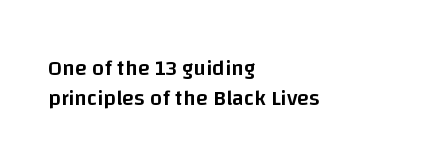
No word sits above an underline. Look at the stroke-to-counter ratio: somewhat heavy, a semibold. When letters stand straight like this, we call the style roman or upright. Observe the ordinary spacing: letters are neighbours, not strangers. The space between consecutive lines is moderate.
